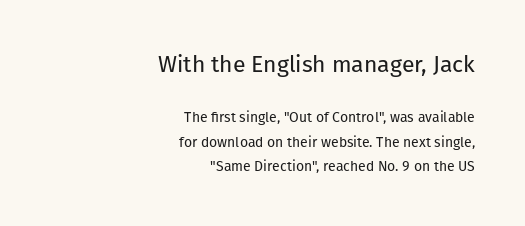
The image shows 23 px text type, upright; set right-aligned, line spacing 1.74x, normal letter spacing, not underlined; the first (top) block is 1.64x larger.
